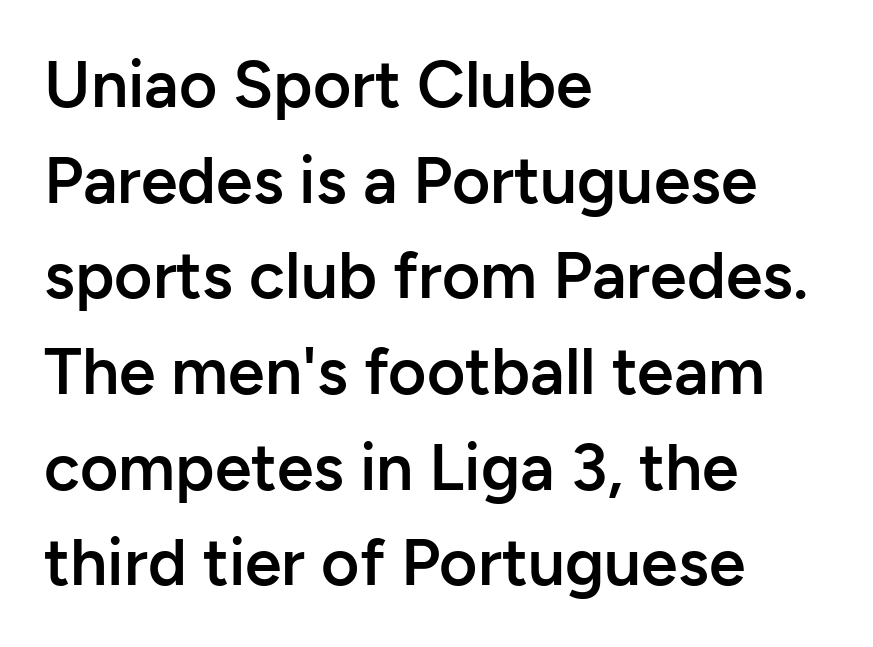
The image shows 66 px semibold sans-serif type, upright; set left-aligned, normal line spacing (1.45x), normal letter spacing, not underlined; low stroke contrast and a medium x-height.
